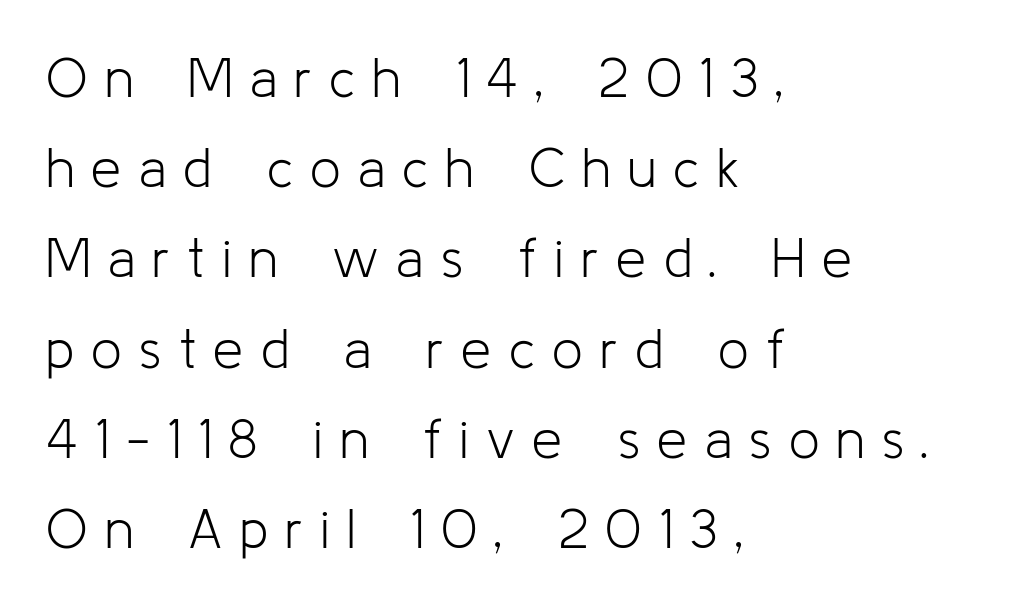
The image shows 54 px light sans-serif type, upright; set left-aligned, normal line spacing (1.67x), unusually wide letter spacing (+0.32 em), not underlined; low stroke contrast and a medium x-height.
